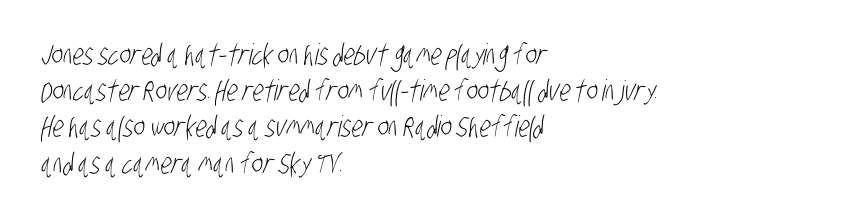
Q: Is the text bold? A: No.
Q: Is the typeface a serif or a sans-serif typeface? A: Sans-serif.
Q: Is the text underlined? A: No.
Q: How is the paragraph aligned? A: Left-aligned.
Q: Is the spacing between letters normal or unusually wide? A: Normal.
Q: Is the spacing between lines tight, normal or loose? A: Normal.
Q: Width (condensed, normal, or wide)? A: Condensed.
Q: Stroke contrast? A: Low.
Q: x-height? A: Large.
Q: Monospaced? A: No.
